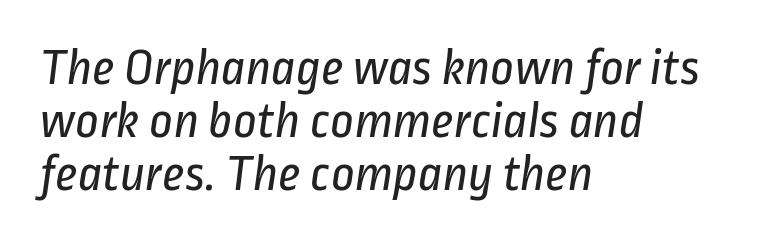
Words float on clear page, feet unadorned. The type is set solid horizontally, with unmodified tracking. The compositor pushed each line to the left boundary. Looks like regular typesetting: each glyph gets only the width it needs.
